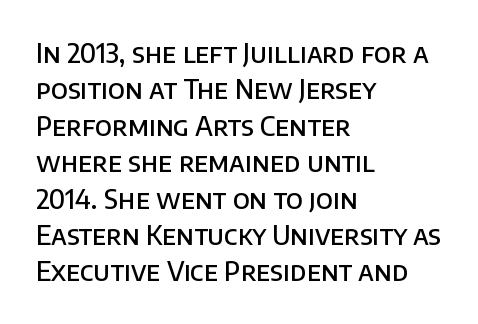
Q: Is the text bold? A: Semi-bold.
Q: Is the text italic (slanted)? A: No, it is upright.
Q: Is the text underlined? A: No.
Q: How is the paragraph aligned? A: Left-aligned.
Q: Is the spacing between letters normal or unusually wide? A: Normal.
Q: Is the spacing between lines tight, normal or loose? A: Normal.
